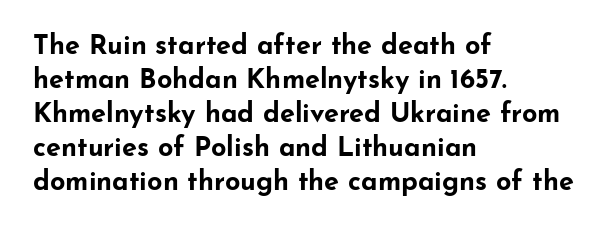
The image shows 27 px bold type, upright; set left-aligned, normal line spacing (1.26x), normal letter spacing, not underlined.
